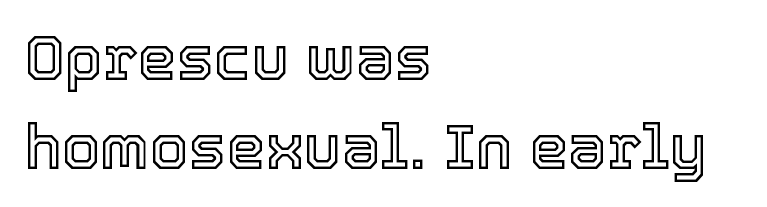
The image shows 62 px text type, upright; set left-aligned, normal line spacing (1.44x), normal letter spacing, not underlined; a medium x-height.
